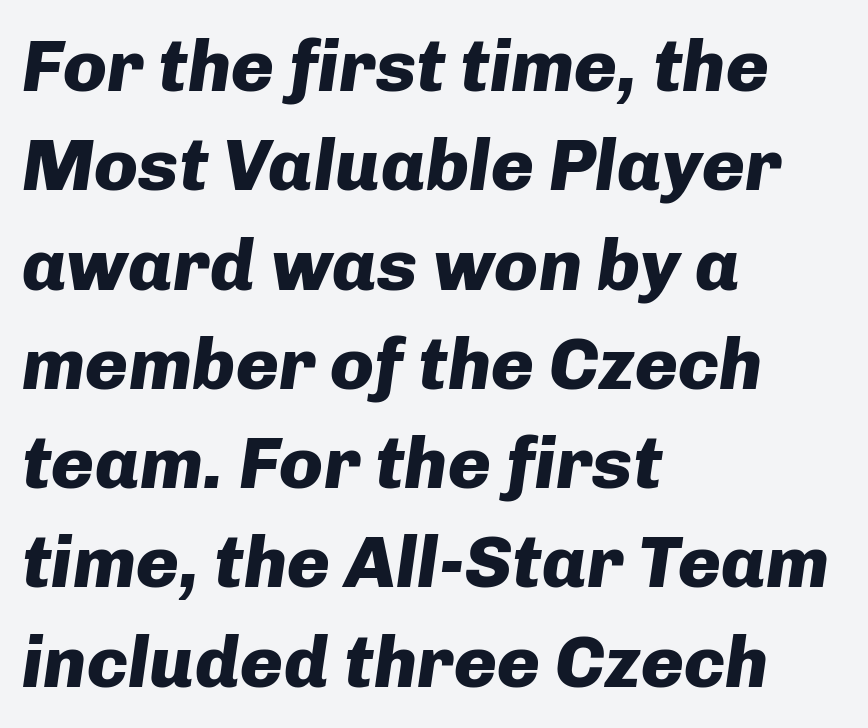
{"italic": "yes", "lean": "right", "slant_degrees": 8, "bold": "yes", "weight": "heavy", "width": "normal", "stroke_contrast": "low", "x_height": "medium", "monospaced": "no", "underline": "no", "align": "left", "line_spacing": "normal", "line_spacing_ratio": 1.36, "letter_spacing": "normal", "letter_spacing_em": 0.0, "glyph_px": 73}
